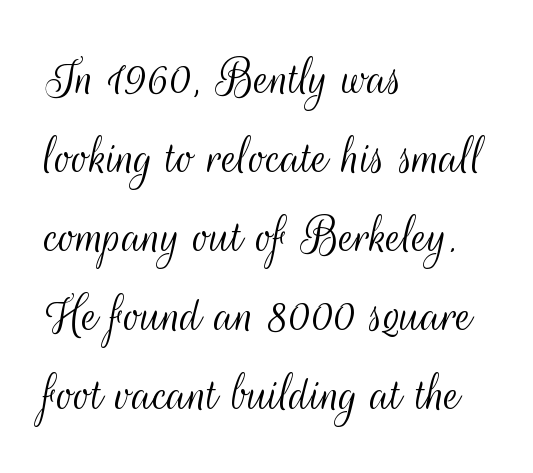
Each row of text sits above clean, open space. Character widths vary here, with narrow letters taking less room than wide ones. What kind of face is this? One without serifs — a sans. No extra ink here — the face is not bold.
